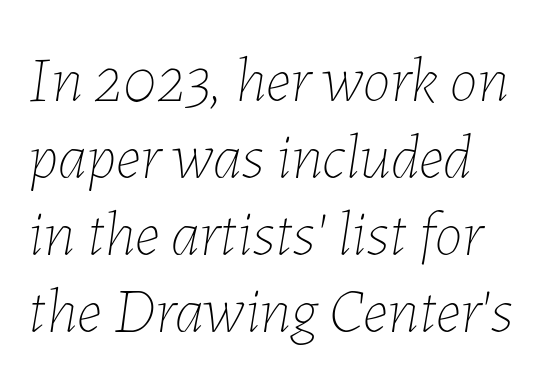
Q: Is the text bold? A: No.
Q: Is the text italic (slanted)? A: Yes, it leans right by about 7 degrees.
Q: Is the text underlined? A: No.
Q: Is the spacing between letters normal or unusually wide? A: Normal.
Q: Width (condensed, normal, or wide)? A: Normal.
Q: Stroke contrast? A: Low.
Q: x-height? A: Medium.
Q: Monospaced? A: No.
